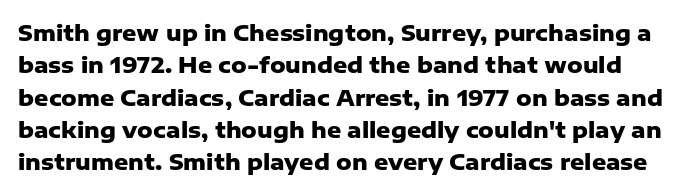
Q: Is the text bold? A: Yes.
Q: Is the text italic (slanted)? A: No, it is upright.
Q: Is the text underlined? A: No.
Q: Is the spacing between letters normal or unusually wide? A: Normal.
Q: Is the spacing between lines tight, normal or loose? A: Normal.
